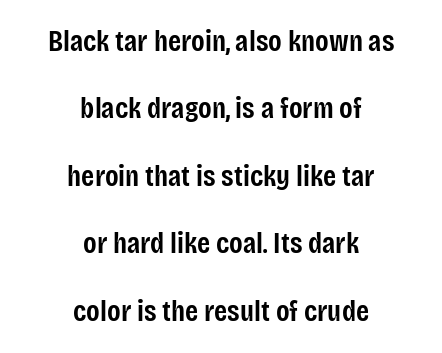
No extra tracking has been applied to these lines. A somewhat darkened texture: the type is semibold rather than bold. Here the designer chose a conventional face with non-uniform glyph widths. Reading down the block, each line starts at a different indent, mirrored at its end. The line-height multiplier appears high, well above default. The words here are not underlined.
